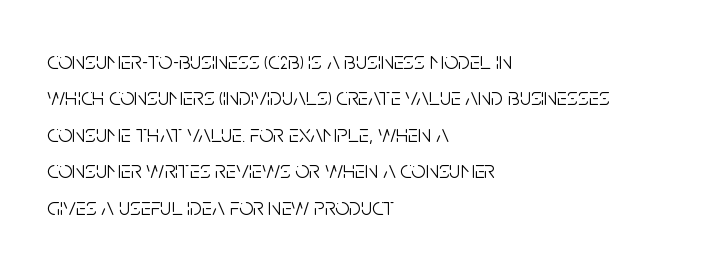
The image shows 25 px text type, upright; set left-aligned, normal line spacing (1.46x), normal letter spacing, not underlined.
